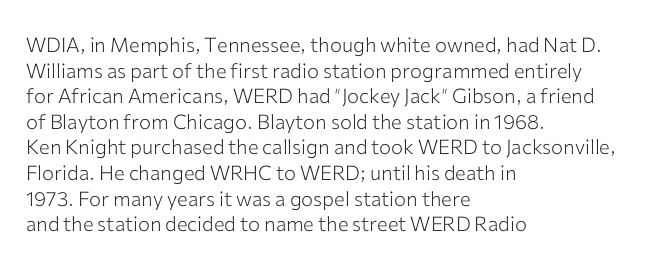
The weight would be labelled regular, book, light, or lighter still. Tall strokes in this sample are plumb rather than angled. These lines stack with their left ends in a neat column. Unmarked baselines from the first word to the last. Regular leading. A typesetter would call this zero additional tracking.
